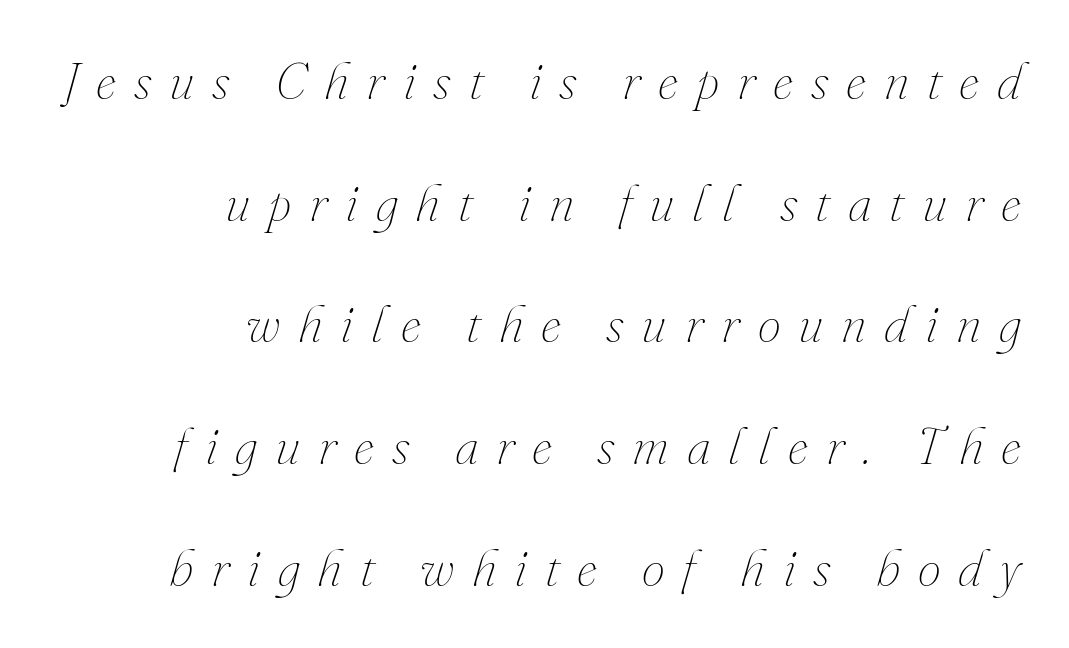
The compositor pushed each line to the right boundary. Each row of text sits above clean, open space. The passage shown is typed in a proportional face where columns would drift. The typography opts for an oblique posture over an upright one.
